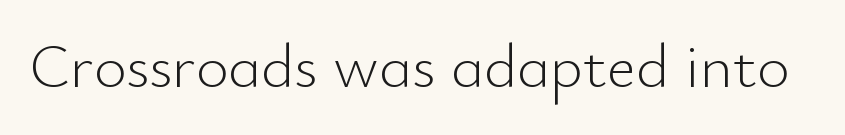
The image shows 63 px light sans-serif type, upright; set normal letter spacing, not underlined; low stroke contrast and a small x-height.
